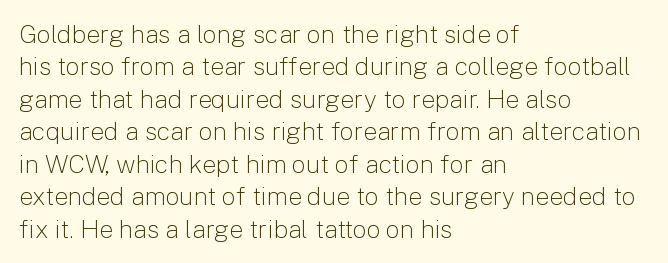
The image shows 25 px text type, upright; set left-aligned, normal line spacing (1.3x), normal letter spacing, not underlined.
